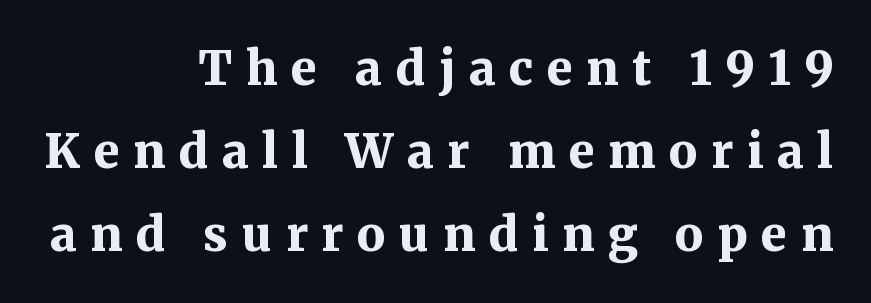
This sample is right-justified, so line beginnings fall wherever the words allow. This sample uses a serif face. Style check: upright. Proportional: the letters do not fall into vertical columns.
